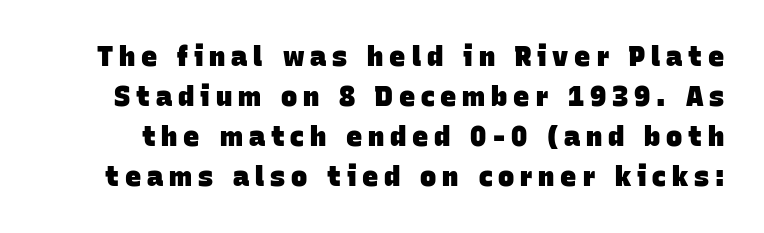
{"bold": "yes", "underline": "no", "line_spacing": "normal", "line_spacing_ratio": 1.48, "letter_spacing": "wide", "letter_spacing_em": 0.22, "glyph_px": 27}
